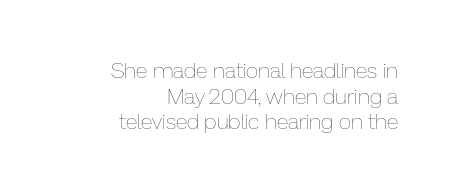
{"italic": "no", "bold": "no", "underline": "no", "align": "right", "line_spacing_ratio": 1.17, "letter_spacing": "normal", "letter_spacing_em": 0.0, "glyph_px": 22}
